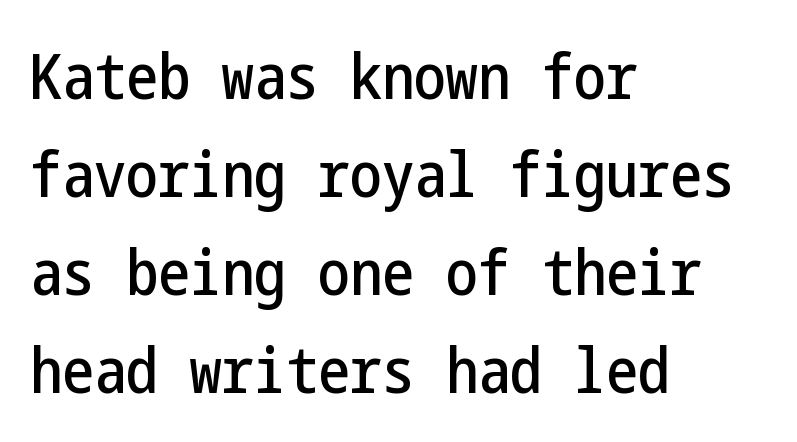
Nope, not italic — everything's standing straight. A sans-serif font was chosen for this passage. Observe the ordinary spacing: letters are neighbours, not strangers. Rows of type keep a routine distance in the vertical direction. This sample is left-justified, so line endings fall wherever the words run out. Just letters on the line, the space beneath them empty.
